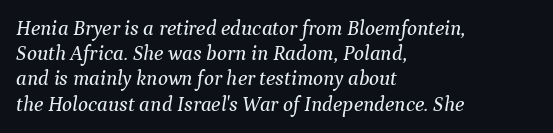
Q: Is the text italic (slanted)? A: Yes, it leans right by about 9 degrees.
Q: Is the text underlined? A: No.
Q: How is the paragraph aligned? A: Left-aligned.
Q: Is the spacing between letters normal or unusually wide? A: Normal.
